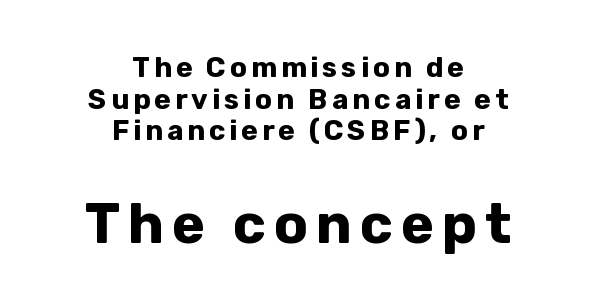
Q: Is the text bold? A: Yes.
Q: Is the text italic (slanted)? A: No, it is upright.
Q: Is the typeface a serif or a sans-serif typeface? A: Sans-serif.
Q: Is the text underlined? A: No.
Q: How is the paragraph aligned? A: Centered.
Q: Is the spacing between lines tight, normal or loose? A: Tight.
Q: Which block of text is set in a larger size, the first (top) or the second (bottom)? A: The second (bottom) one.
Q: Width (condensed, normal, or wide)? A: Normal.
Q: Stroke contrast? A: Low.
Q: x-height? A: Medium.
Q: Monospaced? A: No.
